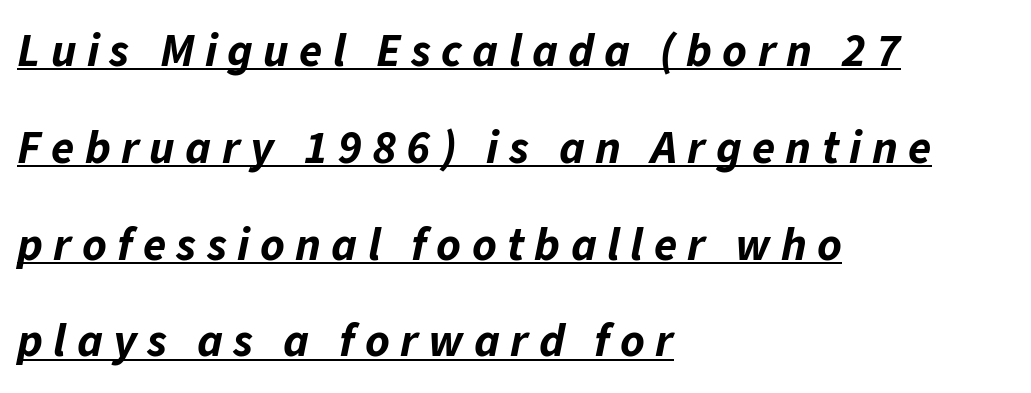
Q: Is the text bold? A: Yes.
Q: Is the text italic (slanted)? A: Yes, it leans right by about 11 degrees.
Q: Is the text underlined? A: Yes.
Q: How is the paragraph aligned? A: Left-aligned.
Q: Is the spacing between letters normal or unusually wide? A: Unusually wide.
Q: Is the spacing between lines tight, normal or loose? A: Loose.
Q: Width (condensed, normal, or wide)? A: Normal.
Q: Stroke contrast? A: Low.
Q: x-height? A: Medium.
Q: Monospaced? A: No.
